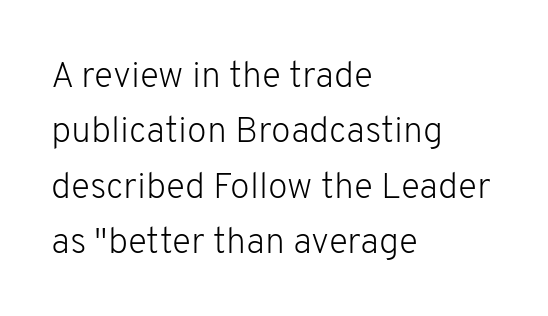
{"serif": "no", "italic": "no", "bold": "no", "weight": "light", "width": "normal", "stroke_contrast": "low", "x_height": "medium", "monospaced": "no", "underline": "no", "align": "left", "line_spacing": "normal", "line_spacing_ratio": 1.54, "letter_spacing": "normal", "letter_spacing_em": 0.0, "glyph_px": 36}
